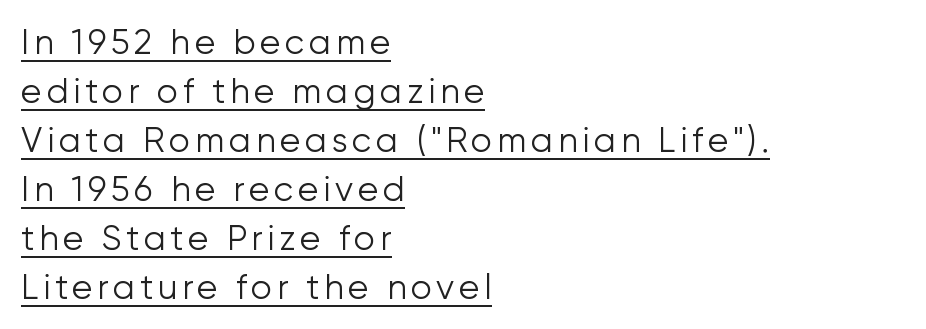
Q: Is the text bold? A: No.
Q: Is the text italic (slanted)? A: No, it is upright.
Q: Is the typeface a serif or a sans-serif typeface? A: Sans-serif.
Q: Is the text underlined? A: Yes.
Q: How is the paragraph aligned? A: Left-aligned.
Q: Is the spacing between lines tight, normal or loose? A: Normal.
Q: Width (condensed, normal, or wide)? A: Normal.
Q: Stroke contrast? A: Low.
Q: x-height? A: Medium.
Q: Monospaced? A: No.
